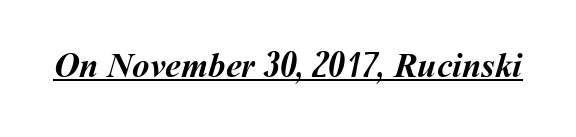
Characters follow at the spacing the type designer built in. Weight: bold. Does a line run under the words? Yes, clearly. The face used here is proportionally spaced, like ordinary book or web type.
